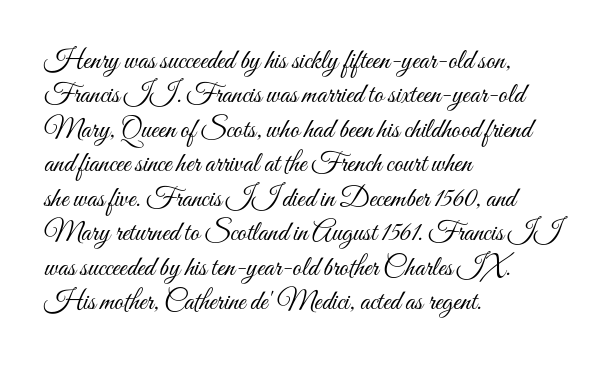
Q: Is the text bold? A: No.
Q: Is the text italic (slanted)? A: Yes.
Q: Is the text underlined? A: No.
Q: How is the paragraph aligned? A: Left-aligned.
Q: Is the spacing between letters normal or unusually wide? A: Normal.
Q: Width (condensed, normal, or wide)? A: Condensed.
Q: Stroke contrast? A: Medium.
Q: x-height? A: Small.
Q: Monospaced? A: No.
